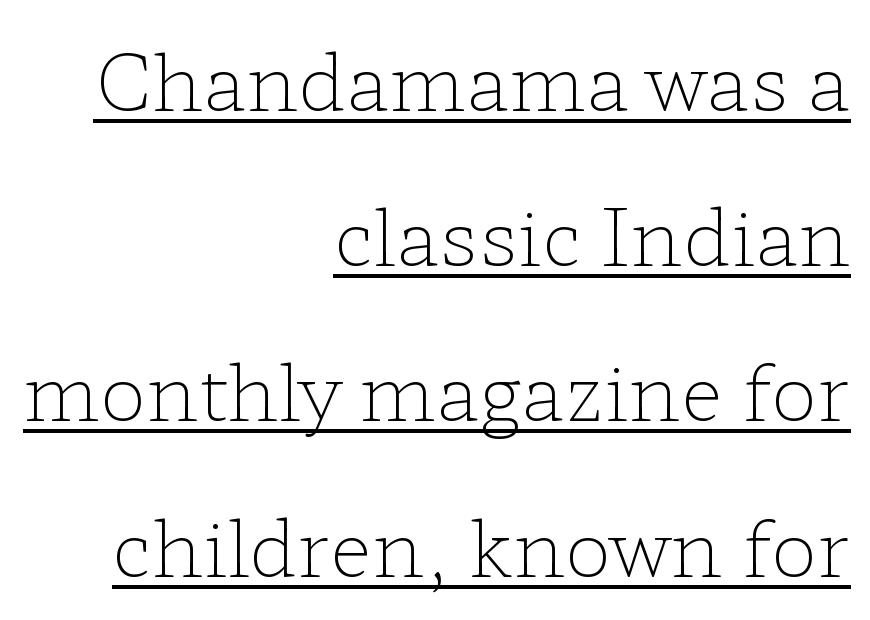
The image shows 78 px light, wide serif type, upright; set right-aligned, loose line spacing (1.99x), normal letter spacing, underlined; low stroke contrast and a medium x-height.
